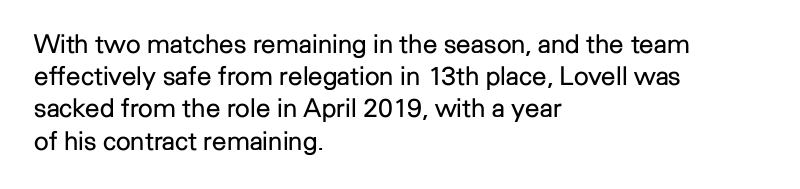
The image shows 26 px text type, upright; set left-aligned, line spacing 1.24x, normal letter spacing, not underlined.
